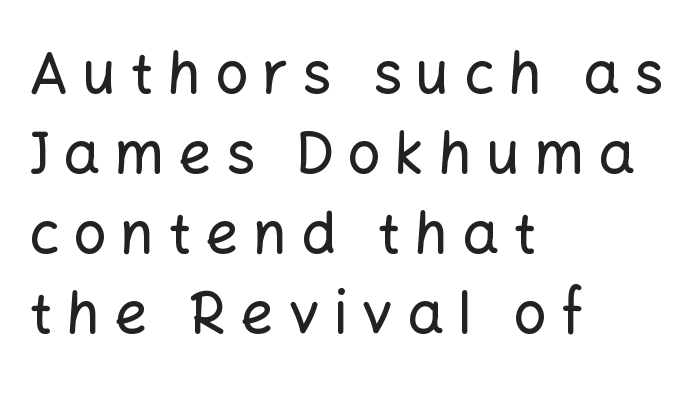
The image shows 58 px sans-serif type, upright; set left-aligned, normal line spacing (1.38x), unusually wide letter spacing (+0.24 em), not underlined; low stroke contrast and a medium x-height.
